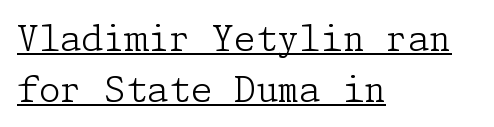
{"serif": "yes", "italic": "no", "bold": "no", "weight": "light", "width": "normal", "stroke_contrast": "low", "x_height": "medium", "underline": "yes", "align": "left", "line_spacing": "normal", "line_spacing_ratio": 1.47, "letter_spacing": "normal", "letter_spacing_em": 0.0, "glyph_px": 35}
